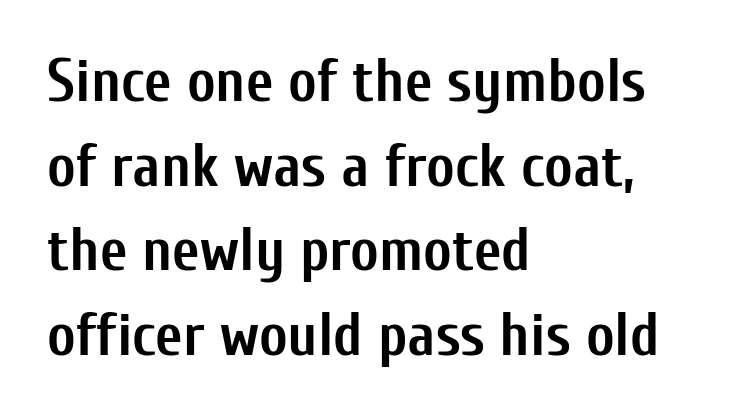
{"serif": "no", "italic": "no", "bold": "yes", "weight": "semibold", "width": "condensed", "stroke_contrast": "low", "x_height": "medium", "monospaced": "no", "underline": "no", "align": "left", "line_spacing": "normal", "line_spacing_ratio": 1.41, "letter_spacing": "normal", "letter_spacing_em": 0.0, "glyph_px": 60}
